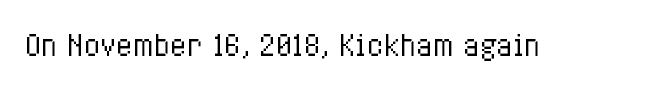
Has an underline been added? It has not. The type is set solid horizontally, with unmodified tracking. The characters are drawn with everyday or finer stroke widths. Every character sits straight up, as roman type does.
